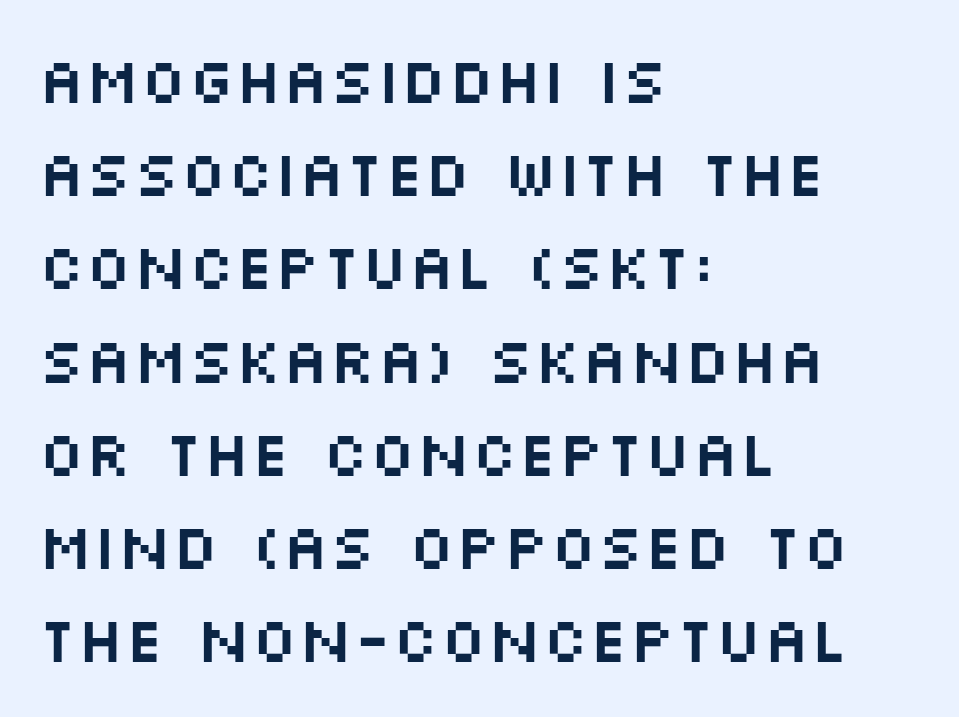
Q: Is the text italic (slanted)? A: No, it is upright.
Q: Is the typeface a serif or a sans-serif typeface? A: Sans-serif.
Q: Is the text underlined? A: No.
Q: How is the paragraph aligned? A: Left-aligned.
Q: Is the spacing between letters normal or unusually wide? A: Normal.
Q: Is the spacing between lines tight, normal or loose? A: Normal.
Q: Width (condensed, normal, or wide)? A: Wide.
Q: Stroke contrast? A: Medium.
Q: x-height? A: Large.
Q: Monospaced? A: No.
